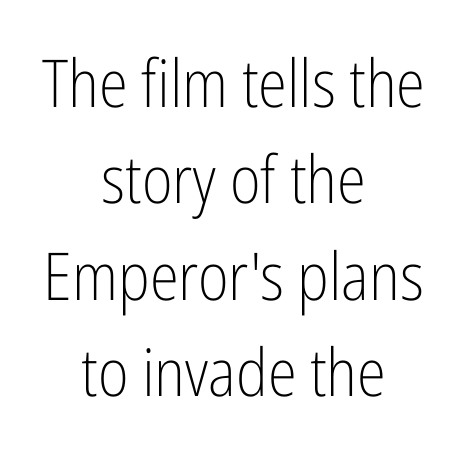
Q: Is the text bold? A: No.
Q: Is the text italic (slanted)? A: No, it is upright.
Q: Is the typeface a serif or a sans-serif typeface? A: Sans-serif.
Q: Is the text underlined? A: No.
Q: How is the paragraph aligned? A: Centered.
Q: Is the spacing between letters normal or unusually wide? A: Normal.
Q: Is the spacing between lines tight, normal or loose? A: Normal.
Q: Width (condensed, normal, or wide)? A: Condensed.
Q: Stroke contrast? A: Low.
Q: x-height? A: Medium.
Q: Monospaced? A: No.
